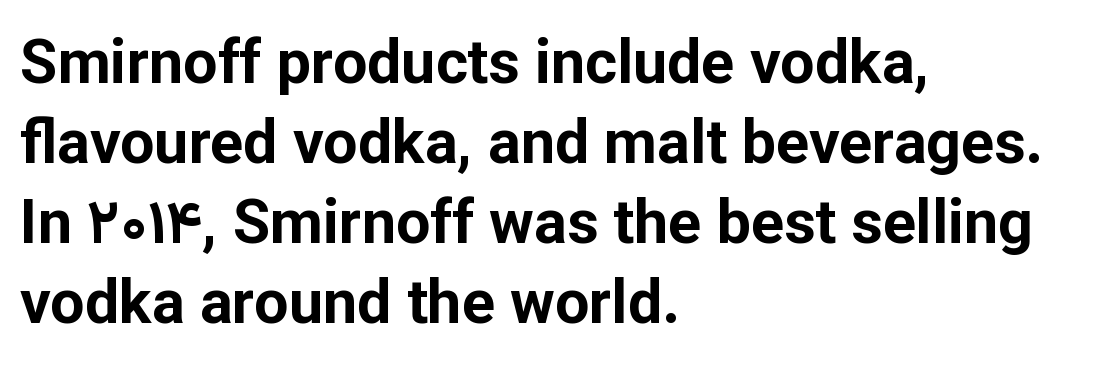
Q: Is the text bold? A: Yes.
Q: Is the text italic (slanted)? A: No, it is upright.
Q: Is the typeface a serif or a sans-serif typeface? A: Sans-serif.
Q: Is the text underlined? A: No.
Q: How is the paragraph aligned? A: Left-aligned.
Q: Is the spacing between letters normal or unusually wide? A: Normal.
Q: Is the spacing between lines tight, normal or loose? A: Normal.
Q: Width (condensed, normal, or wide)? A: Normal.
Q: Stroke contrast? A: Low.
Q: x-height? A: Medium.
Q: Monospaced? A: No.
